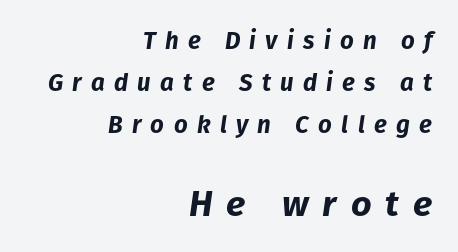
{"italic": "yes", "lean": "right", "slant_degrees": 8, "bold": "yes", "weight": "bold", "width": "normal", "stroke_contrast": "low", "x_height": "medium", "monospaced": "no", "underline": "no", "align": "right", "line_spacing_ratio": 1.76, "letter_spacing": "wide", "letter_spacing_em": 0.39, "larger_block": "second", "size_ratio": 1.5, "glyph_px": 36}
